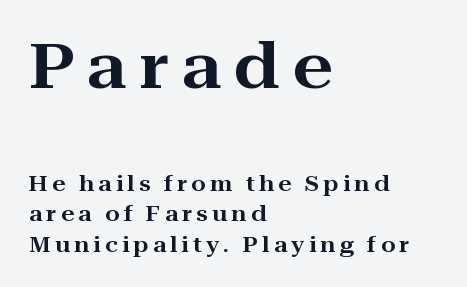
The image shows 63 px wide serif type, upright; set left-aligned, normal line spacing (1.45x), unusually wide letter spacing (+0.2 em), not underlined; the first (top) block is 3.0x larger; high stroke contrast and a medium x-height.
